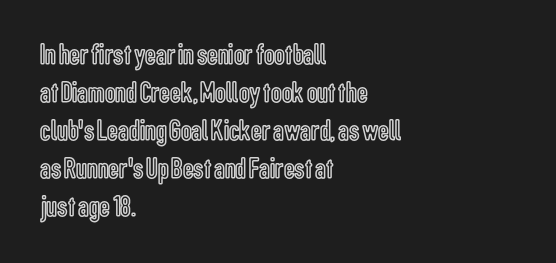
The passage shown stacks its lines at a standard gap. It's the straight-up-and-down kind of type. The letterforms sit shoulder to shoulder at normal distance. The face used here is proportionally spaced, like ordinary book or web type. Glance below the letters and you will spot only blank space.
